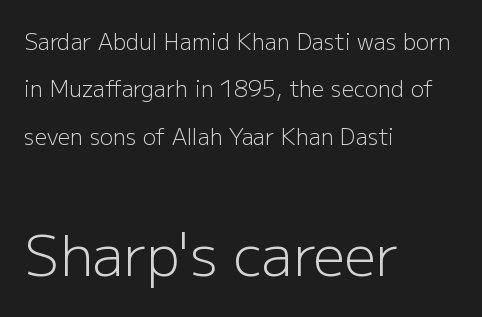
{"serif": "no", "italic": "no", "bold": "no", "weight": "light", "width": "normal", "stroke_contrast": "low", "x_height": "medium", "monospaced": "no", "underline": "no", "align": "left", "line_spacing": "loose", "line_spacing_ratio": 2.15, "letter_spacing": "normal", "letter_spacing_em": 0.0, "larger_block": "second", "size_ratio": 2.55, "glyph_px": 56}
